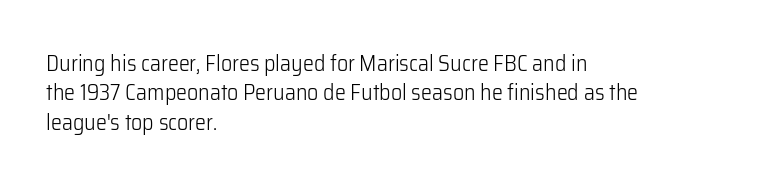
The image shows 22 px text type, upright; set left-aligned, normal line spacing (1.34x), normal letter spacing, not underlined.
